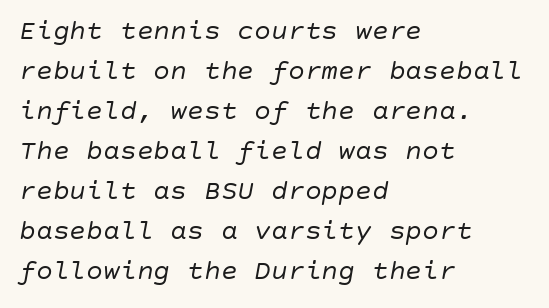
The image shows 28 px regular-weight type, italic (leaning right); set left-aligned, normal line spacing (1.43x), normal letter spacing, not underlined; low stroke contrast and a large x-height.
